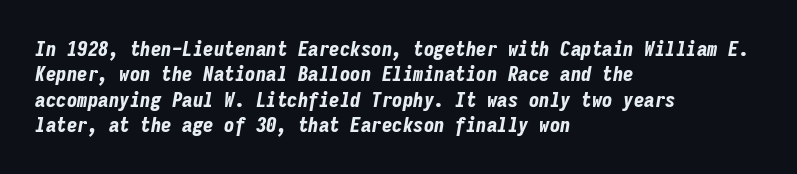
Notice how thick the strokes are: this is what a full bold looks like. The lettering tilts uniformly, giving the passage an italic look. You could call the tracking neutral — neither tight nor loose. The baseline area is clear. Caption: multi-line text, flush left, ragged right.
